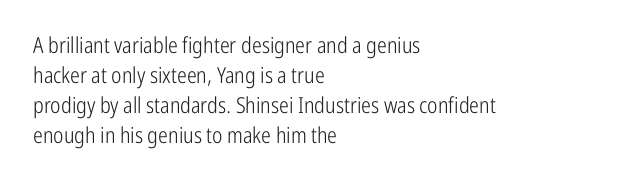
{"italic": "no", "bold": "no", "underline": "no", "align": "left", "line_spacing": "normal", "line_spacing_ratio": 1.36, "letter_spacing": "normal", "letter_spacing_em": 0.0, "glyph_px": 22}
